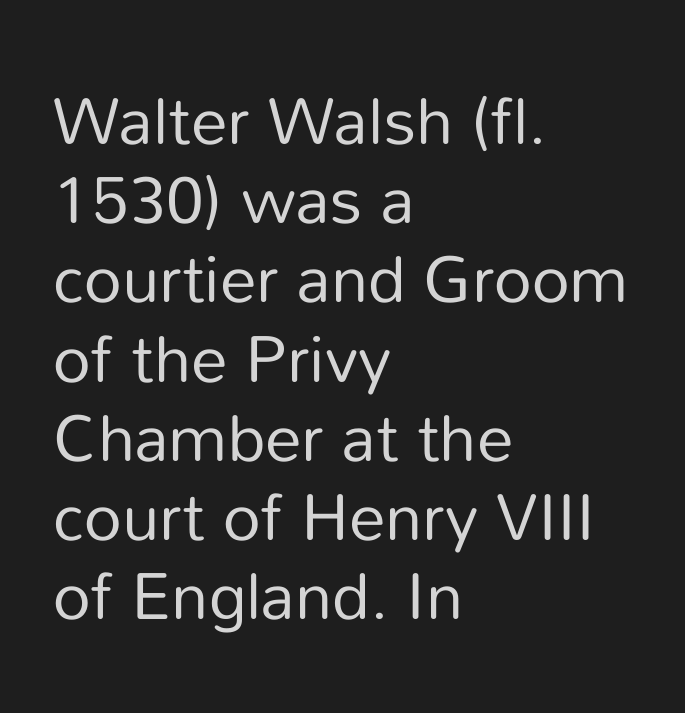
The image shows 66 px regular-weight sans-serif type, upright; set left-aligned, line spacing 1.2x, normal letter spacing, not underlined; low stroke contrast and a medium x-height.
